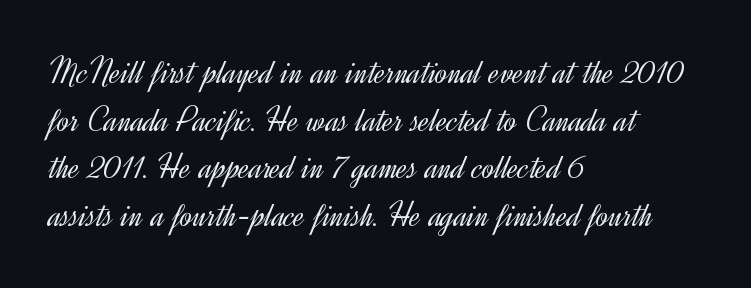
The image shows 36 px light sans-serif type; set left-aligned, normal line spacing (1.32x), normal letter spacing, not underlined; a small x-height.
